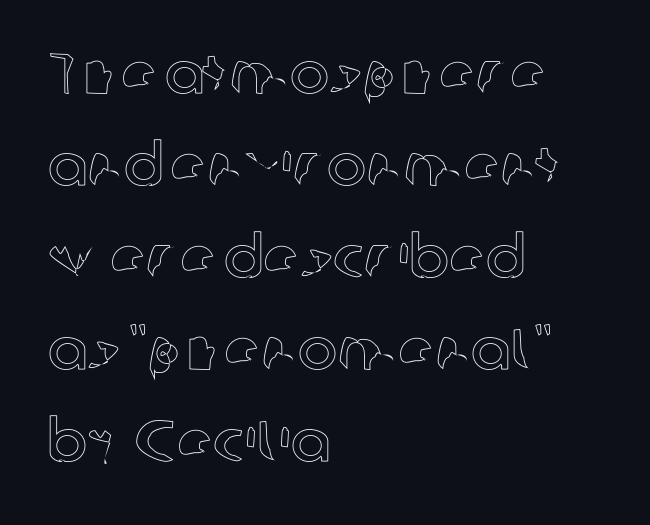
{"italic": "no", "width": "normal", "x_height": "medium", "monospaced": "no", "underline": "no", "align": "left", "line_spacing": "normal", "line_spacing_ratio": 1.56, "letter_spacing": "normal", "letter_spacing_em": 0.0, "glyph_px": 59}
